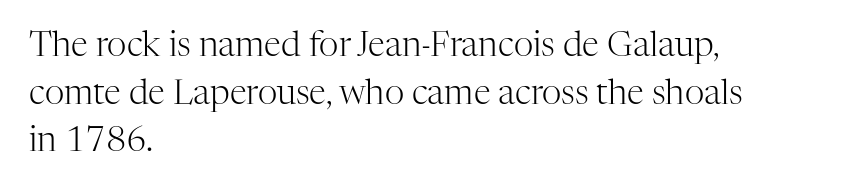
The image shows 34 px light serif type, upright; set left-aligned, normal line spacing (1.4x), normal letter spacing, not underlined; high stroke contrast and a medium x-height.
